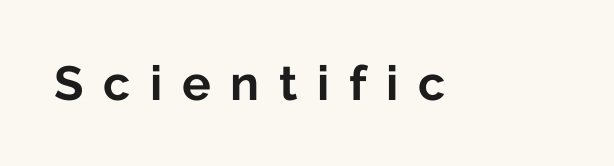
The image shows 48 px bold sans-serif type, upright; set unusually wide letter spacing (+0.41 em), not underlined; low stroke contrast and a medium x-height.
